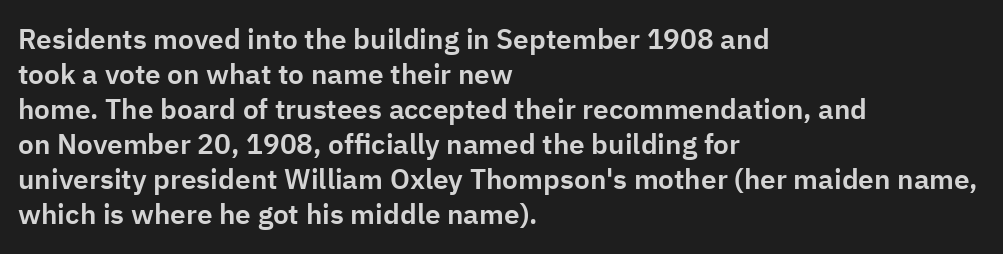
{"serif": "no", "italic": "no", "width": "normal", "stroke_contrast": "low", "x_height": "medium", "monospaced": "no", "underline": "no", "align": "left", "line_spacing": "normal", "line_spacing_ratio": 1.25, "letter_spacing": "normal", "letter_spacing_em": 0.0, "glyph_px": 28}
